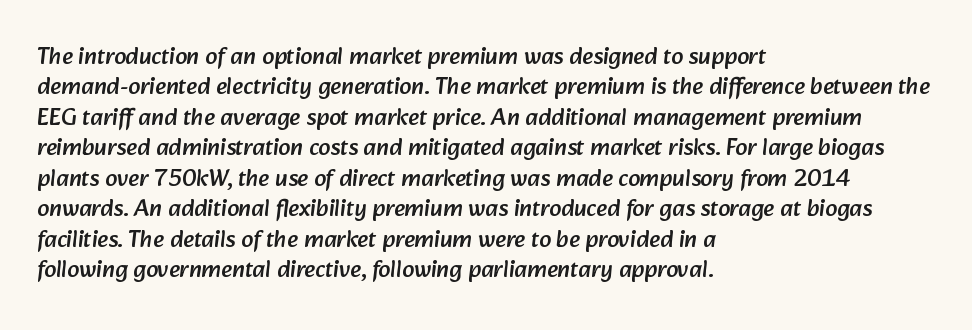
Quick note: underline off. Is the block centered? No — it sits flush against the left margin. There is no visible air inserted between adjacent glyphs. The rendering uses a moderate line-height, typical for paragraphs.
